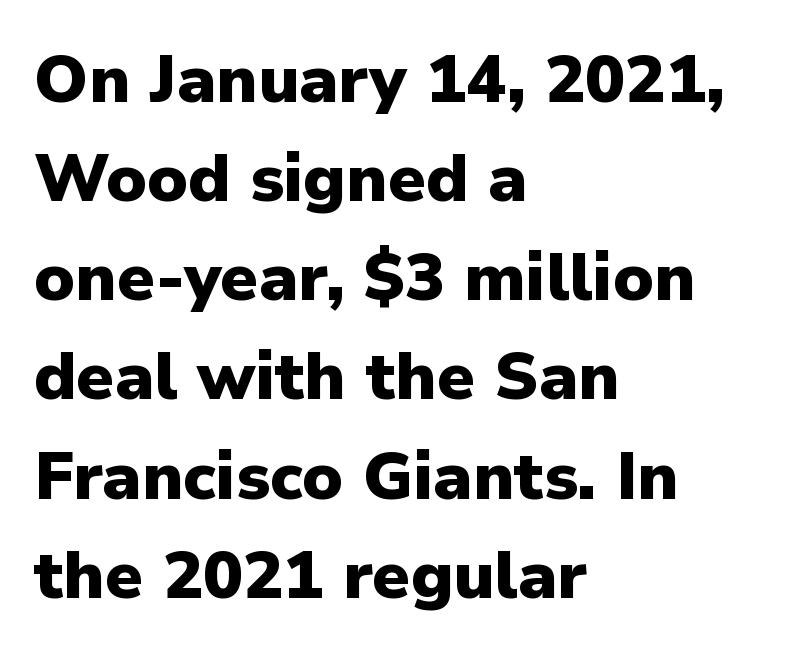
The image shows 67 px heavy sans-serif type, upright; set left-aligned, normal line spacing (1.48x), normal letter spacing, not underlined; low stroke contrast and a medium x-height.
